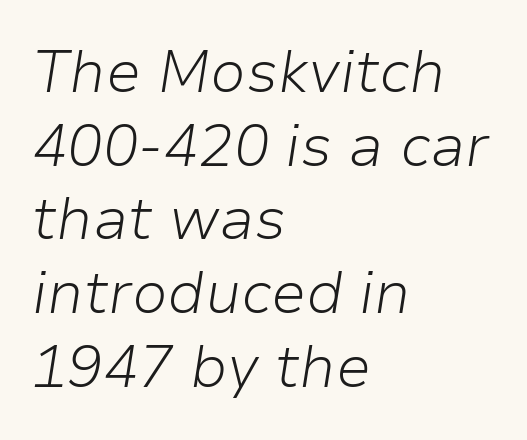
Q: Is the text bold? A: No.
Q: Is the text italic (slanted)? A: Yes, it leans right by about 9 degrees.
Q: Is the text underlined? A: No.
Q: How is the paragraph aligned? A: Left-aligned.
Q: Is the spacing between letters normal or unusually wide? A: Normal.
Q: Is the spacing between lines tight, normal or loose? A: Normal.
Q: Width (condensed, normal, or wide)? A: Normal.
Q: Stroke contrast? A: Low.
Q: x-height? A: Medium.
Q: Monospaced? A: No.
